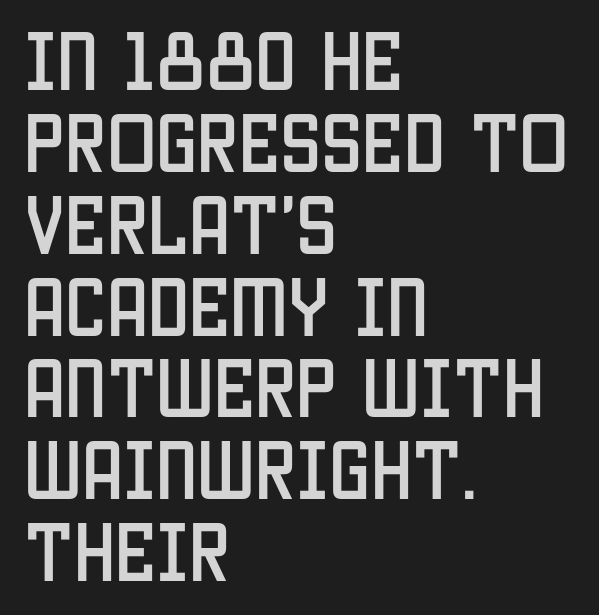
Is this a sans? Yes — the strokes have no serifs. If you drew a line through each stem, it would be perfectly vertical. A bare baseline throughout the passage. The passage is arranged the way most books set body copy — flush left. Honestly, the letter spacing is just normal — you wouldn't notice it. The face used here is proportionally spaced, like ordinary book or web type.
